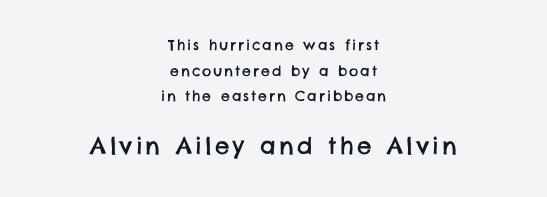
{"underline": "no", "align": "center", "line_spacing_ratio": 1.83, "larger_block": "second", "size_ratio": 1.64, "glyph_px": 23}
